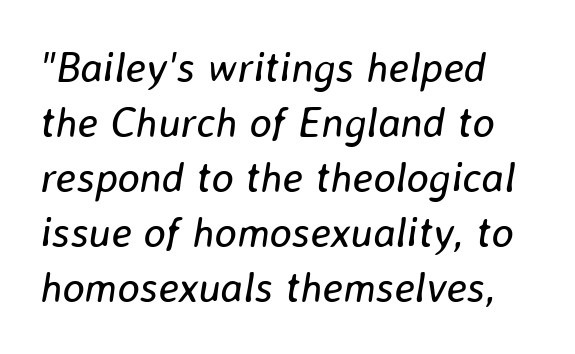
The face used here is proportionally spaced, like ordinary book or web type. Honestly, the row spacing looks completely unremarkable. The axis of the letterforms is tilted away from vertical. Summary of weight: not heavy and not bold. Here the glyphs are tracked normally, forming tight word shapes.
